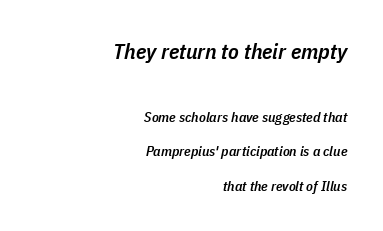
The image shows 22 px text type, italic (leaning right); set right-aligned, loose line spacing (2.44x), normal letter spacing, not underlined; the first (top) block is 1.57x larger.
